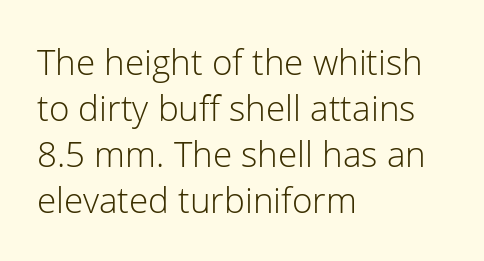
{"serif": "no", "italic": "no", "bold": "no", "weight": "light", "width": "normal", "stroke_contrast": "low", "x_height": "medium", "monospaced": "no", "underline": "no", "align": "left", "line_spacing": "normal", "line_spacing_ratio": 1.31, "letter_spacing": "normal", "letter_spacing_em": 0.0, "glyph_px": 35}
